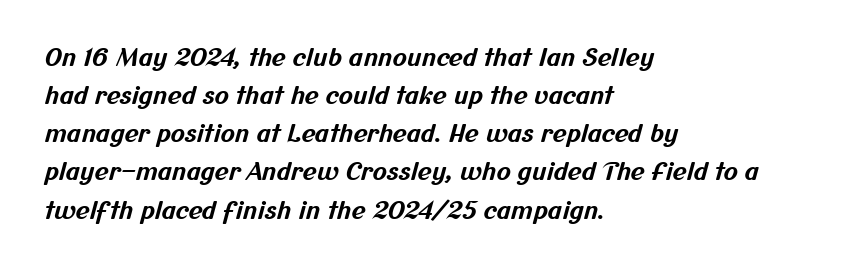
The image shows 24 px bold type; set left-aligned, normal line spacing (1.59x), normal letter spacing, not underlined.
